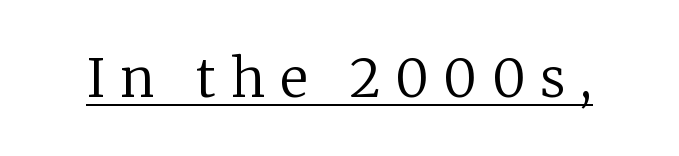
{"serif": "yes", "italic": "no", "bold": "no", "weight": "regular", "width": "normal", "stroke_contrast": "low", "x_height": "medium", "monospaced": "no", "underline": "yes", "letter_spacing": "wide", "letter_spacing_em": 0.28, "glyph_px": 53}
